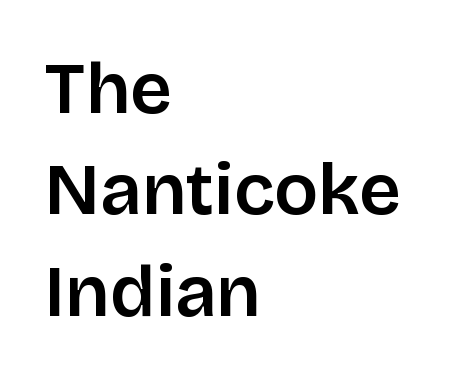
Q: Is the text italic (slanted)? A: No, it is upright.
Q: Is the typeface a serif or a sans-serif typeface? A: Sans-serif.
Q: Is the text underlined? A: No.
Q: How is the paragraph aligned? A: Left-aligned.
Q: Is the spacing between letters normal or unusually wide? A: Normal.
Q: Is the spacing between lines tight, normal or loose? A: Normal.
Q: Width (condensed, normal, or wide)? A: Normal.
Q: Stroke contrast? A: Low.
Q: x-height? A: Large.
Q: Monospaced? A: No.
